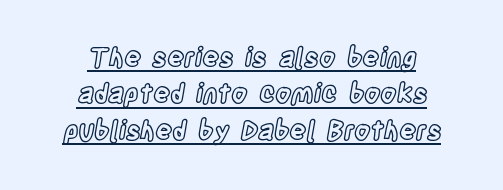
The image shows 26 px text type; set centered, normal line spacing (1.4x), normal letter spacing, underlined.
